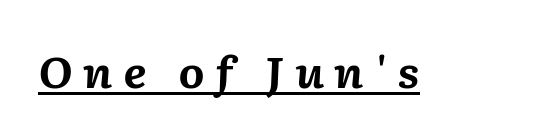
Q: Is the text bold? A: Yes.
Q: Is the text italic (slanted)? A: Yes, it leans right by about 2 degrees.
Q: Is the text underlined? A: Yes.
Q: Is the spacing between letters normal or unusually wide? A: Unusually wide.
Q: Width (condensed, normal, or wide)? A: Normal.
Q: Stroke contrast? A: Medium.
Q: x-height? A: Medium.
Q: Monospaced? A: No.
